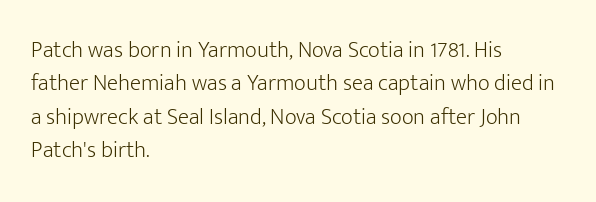
The image shows 23 px text type, upright; set left-aligned, normal line spacing (1.45x), normal letter spacing, not underlined.
